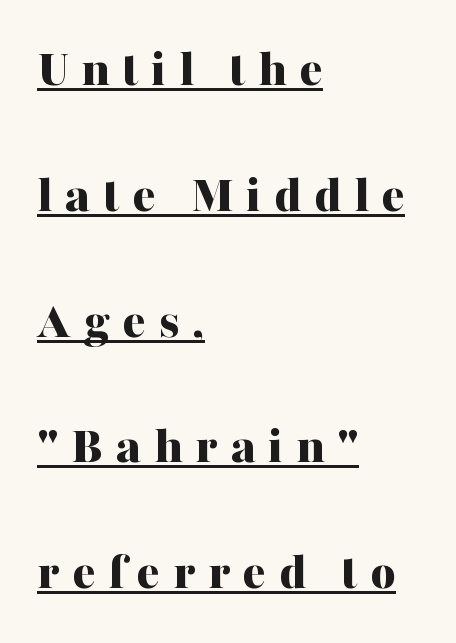
Q: Is the text bold? A: Yes.
Q: Is the text italic (slanted)? A: No, it is upright.
Q: Is the typeface a serif or a sans-serif typeface? A: Serif.
Q: Is the text underlined? A: Yes.
Q: How is the paragraph aligned? A: Left-aligned.
Q: Is the spacing between letters normal or unusually wide? A: Unusually wide.
Q: Is the spacing between lines tight, normal or loose? A: Loose.
Q: Width (condensed, normal, or wide)? A: Normal.
Q: Stroke contrast? A: Medium.
Q: x-height? A: Medium.
Q: Monospaced? A: No.
